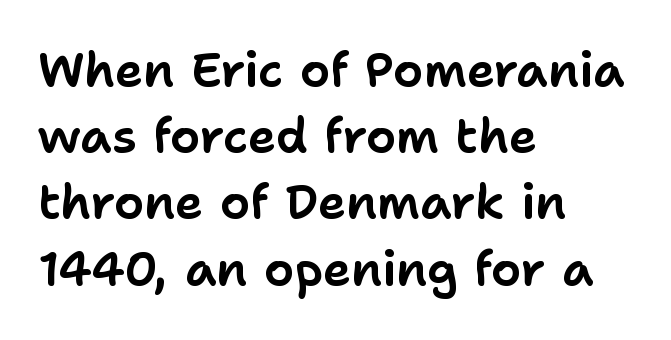
The image shows 48 px sans-serif type, upright; set left-aligned, normal line spacing (1.38x), normal letter spacing, not underlined; low stroke contrast and a medium x-height.
